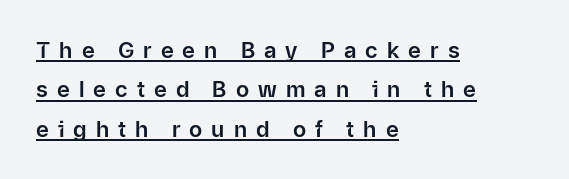
Honestly, the letter spacing is so wide it's the main thing you notice. Characters remain perfectly vertical along every line. Which margin do the lines hug? The left one — the right edge is uneven. Notice how a bar underscores the lettering throughout.
